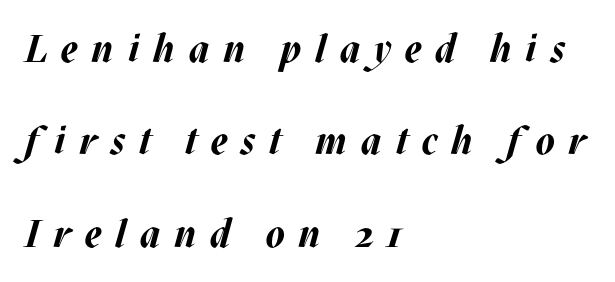
{"italic": "yes", "lean": "right", "slant_degrees": 17, "bold": "yes", "weight": "bold", "width": "normal", "stroke_contrast": "medium", "x_height": "large", "monospaced": "no", "underline": "no", "align": "left", "line_spacing": "loose", "line_spacing_ratio": 2.43, "letter_spacing": "wide", "letter_spacing_em": 0.36, "glyph_px": 38}
